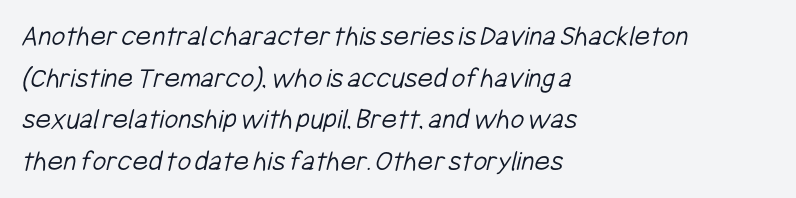
The image shows 30 px light, condensed sans-serif type; set left-aligned, normal line spacing (1.39x), normal letter spacing, not underlined; low stroke contrast and a medium x-height.
